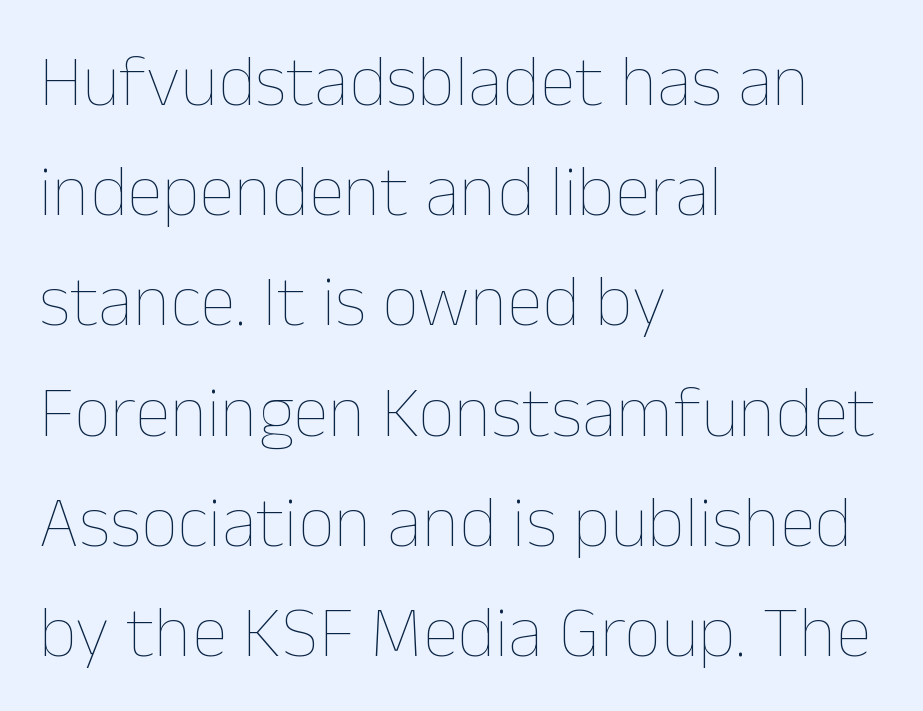
Only glyphs here, with clear space below each row. The passage shown is typed in a proportional face where columns would drift. One-word summary of the alignment: left. The letters stand upright; this is a roman face.
